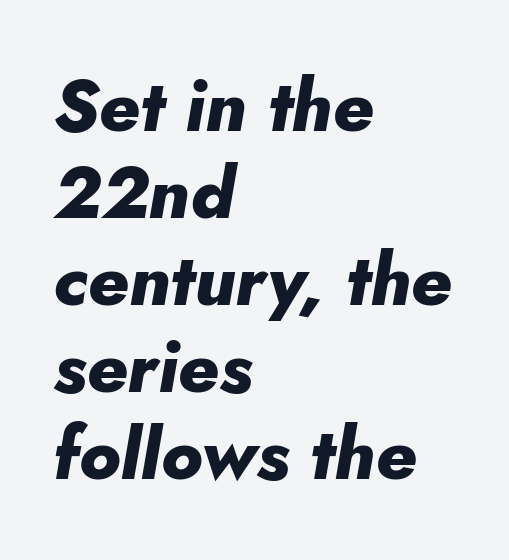
{"italic": "yes", "lean": "right", "slant_degrees": 10, "bold": "yes", "weight": "heavy", "width": "normal", "stroke_contrast": "low", "x_height": "small", "monospaced": "no", "underline": "no", "align": "left", "line_spacing_ratio": 1.21, "letter_spacing": "normal", "letter_spacing_em": 0.0, "glyph_px": 72}
